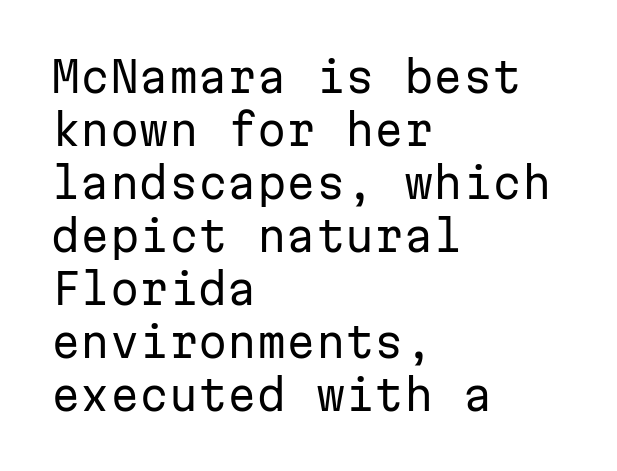
The type sits square on the baseline with zero lean. Is this a fixed-width face? Yes — each glyph sits in an identical cell. The line-height multiplier appears to be the usual default. The lines in this sample share a left origin and differ only in where they stop.
